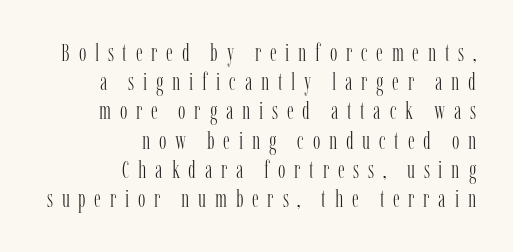
Q: Is the text bold? A: No.
Q: Is the text italic (slanted)? A: No, it is upright.
Q: Is the text underlined? A: No.
Q: How is the paragraph aligned? A: Right-aligned.
Q: Is the spacing between letters normal or unusually wide? A: Unusually wide.
